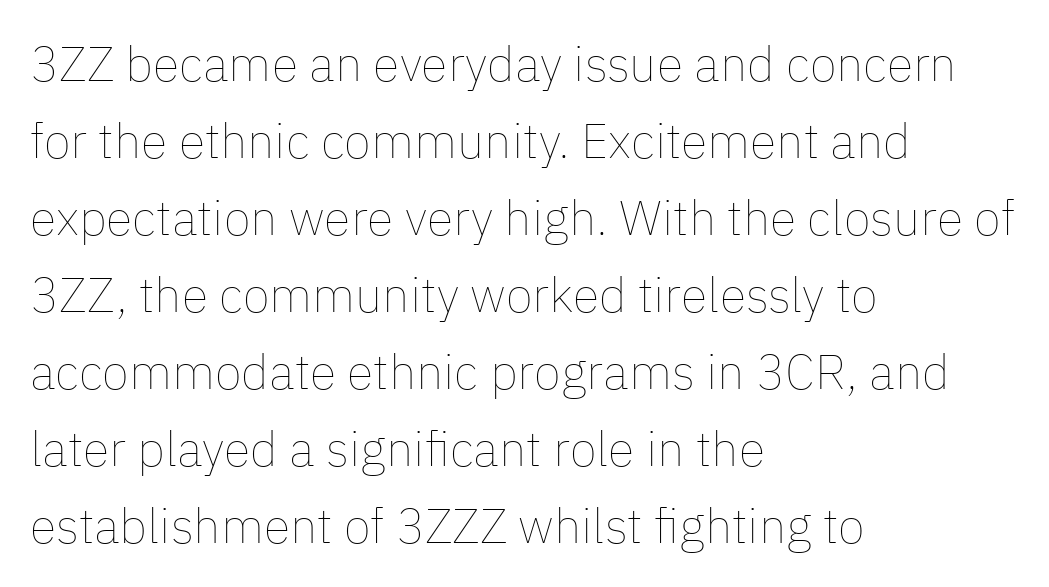
{"italic": "no", "bold": "no", "weight": "thin", "width": "normal", "stroke_contrast": "low", "x_height": "medium", "monospaced": "no", "underline": "no", "align": "left", "line_spacing": "normal", "line_spacing_ratio": 1.57, "letter_spacing": "normal", "letter_spacing_em": 0.0, "glyph_px": 49}
